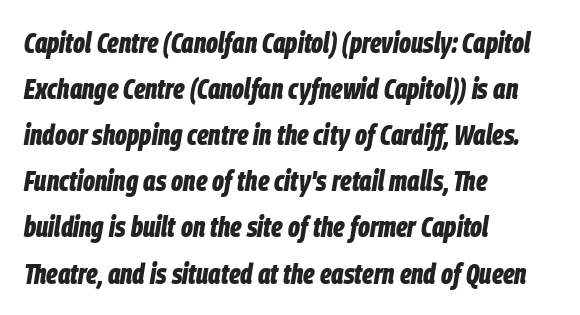
The image shows 29 px bold, condensed type, italic (leaning right); set left-aligned, normal line spacing (1.59x), normal letter spacing, not underlined; low stroke contrast and a large x-height.
